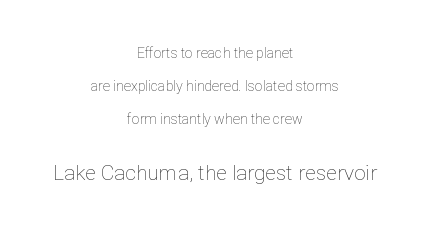
The image shows 21 px text type, upright; set centered, loose line spacing (2.35x), normal letter spacing, not underlined; the second (bottom) block is 1.5x larger.
